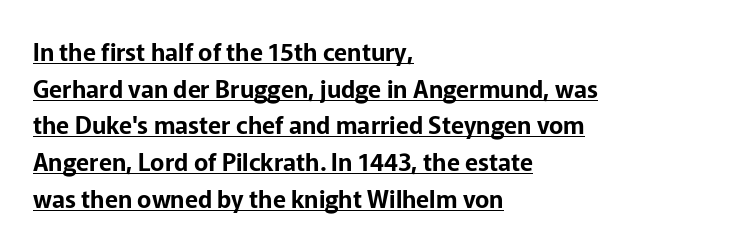
The image shows 24 px text type, upright; set left-aligned, normal line spacing (1.53x), normal letter spacing, underlined.
